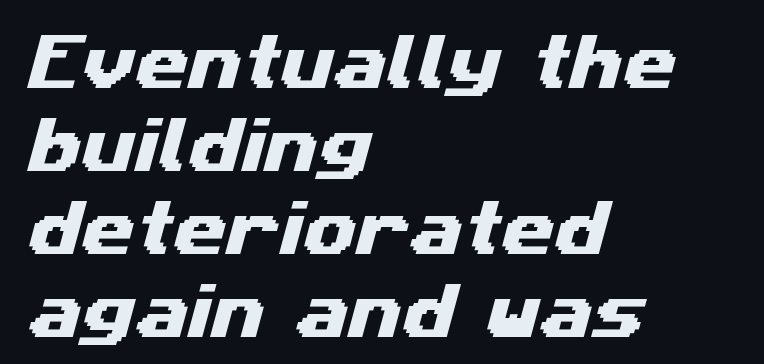
Each letter keeps its own natural width here, so spacing adapts to shape. In terms of letterform style, serifs are entirely absent. Here the glyphs are tracked normally, forming tight word shapes. A typesetter would call this leading conventional body-copy spacing.
